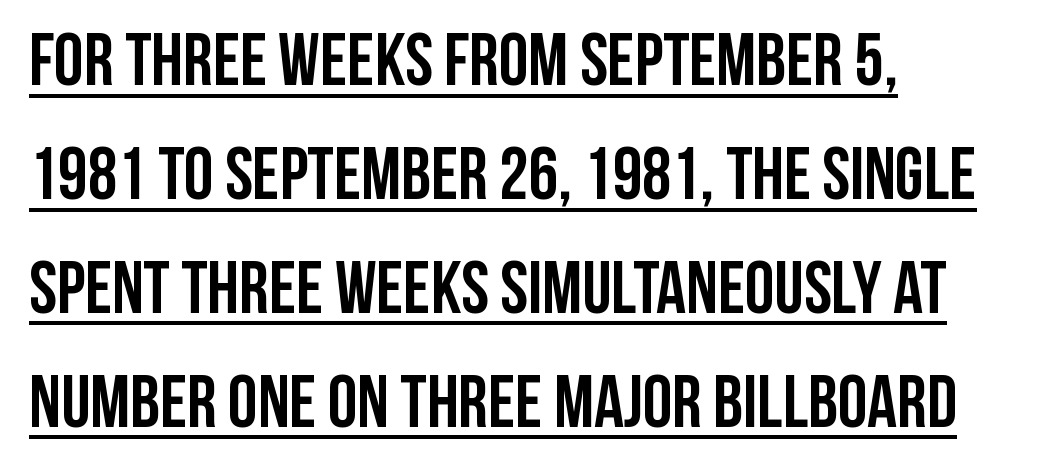
The image shows 74 px semibold, condensed sans-serif type, upright; set left-aligned, normal line spacing (1.54x), normal letter spacing, underlined; low stroke contrast and a large x-height.
